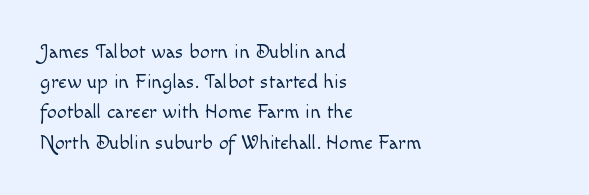
The image shows 20 px text type, upright; set left-aligned, normal line spacing (1.51x), normal letter spacing, not underlined.
